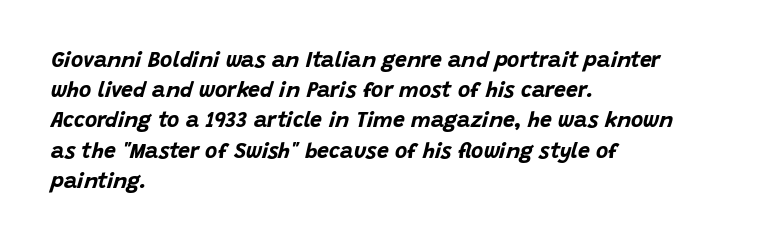
The image shows 21 px bold type, italic (leaning right); set left-aligned, normal line spacing (1.44x), normal letter spacing, not underlined.
